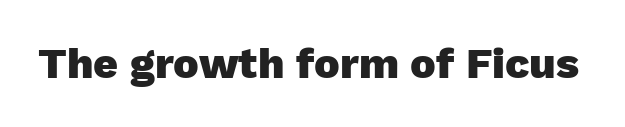
Set as a true bold cut, around the 700 mark. This rendering leaves character spacing at its baseline value. Serifs: no, the terminals of the letterforms are clean. Underlining? Definitely not there.
